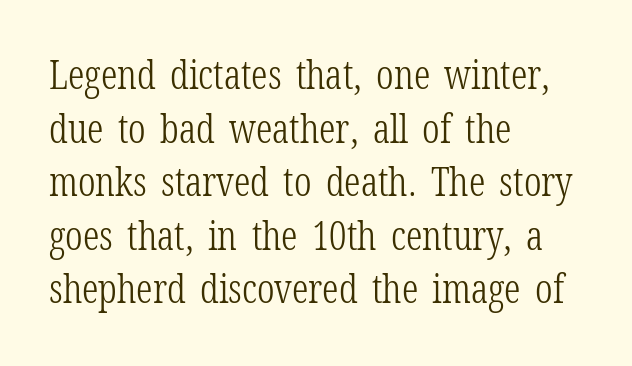
Q: Is the text bold? A: No.
Q: Is the text italic (slanted)? A: No, it is upright.
Q: Is the typeface a serif or a sans-serif typeface? A: Serif.
Q: Is the text underlined? A: No.
Q: How is the paragraph aligned? A: Left-aligned.
Q: Is the spacing between letters normal or unusually wide? A: Normal.
Q: Is the spacing between lines tight, normal or loose? A: Normal.
Q: Width (condensed, normal, or wide)? A: Condensed.
Q: Stroke contrast? A: Low.
Q: x-height? A: Medium.
Q: Monospaced? A: No.
